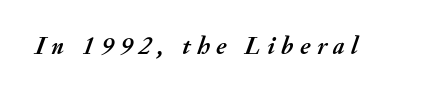
{"italic": "yes", "lean": "right", "slant_degrees": 20, "bold": "yes", "underline": "no", "letter_spacing": "wide", "letter_spacing_em": 0.26, "glyph_px": 25}
